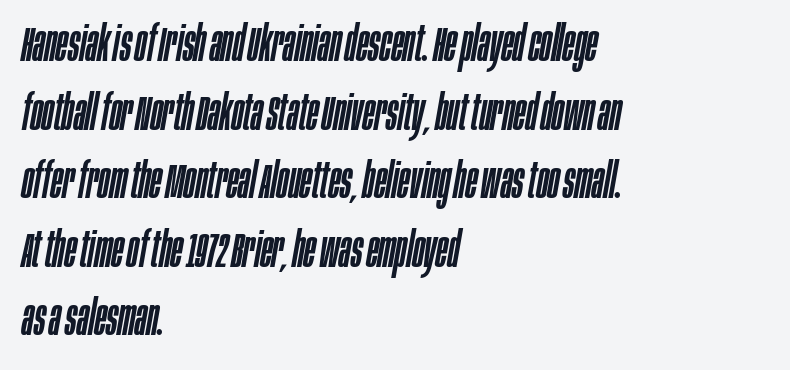
Words float on clear page, feet unadorned. Think of a printed novel: that variable character pitch is what you see here. Italic? Definitely — the glyphs are oblique. Caption: multi-line text, flush left, ragged right.
